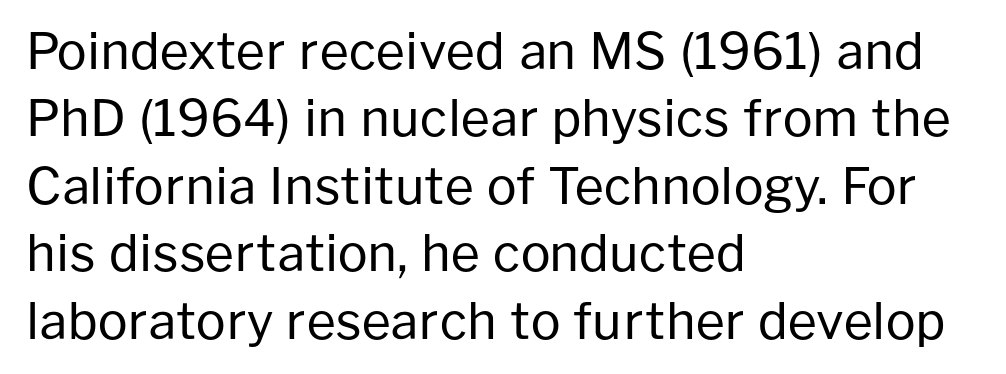
Q: Is the text bold? A: No.
Q: Is the text italic (slanted)? A: No, it is upright.
Q: Is the typeface a serif or a sans-serif typeface? A: Sans-serif.
Q: Is the text underlined? A: No.
Q: How is the paragraph aligned? A: Left-aligned.
Q: Is the spacing between letters normal or unusually wide? A: Normal.
Q: Is the spacing between lines tight, normal or loose? A: Normal.
Q: Width (condensed, normal, or wide)? A: Normal.
Q: Stroke contrast? A: Low.
Q: x-height? A: Medium.
Q: Monospaced? A: No.
